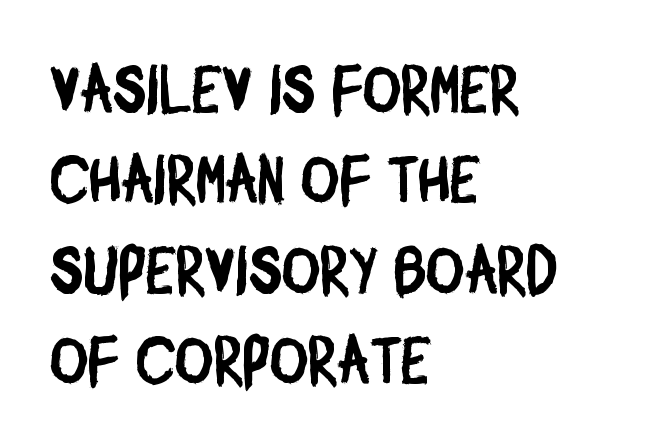
Q: Is the typeface a serif or a sans-serif typeface? A: Sans-serif.
Q: Is the text underlined? A: No.
Q: How is the paragraph aligned? A: Left-aligned.
Q: Is the spacing between letters normal or unusually wide? A: Normal.
Q: Is the spacing between lines tight, normal or loose? A: Normal.
Q: Width (condensed, normal, or wide)? A: Condensed.
Q: Stroke contrast? A: Low.
Q: x-height? A: Large.
Q: Monospaced? A: No.
